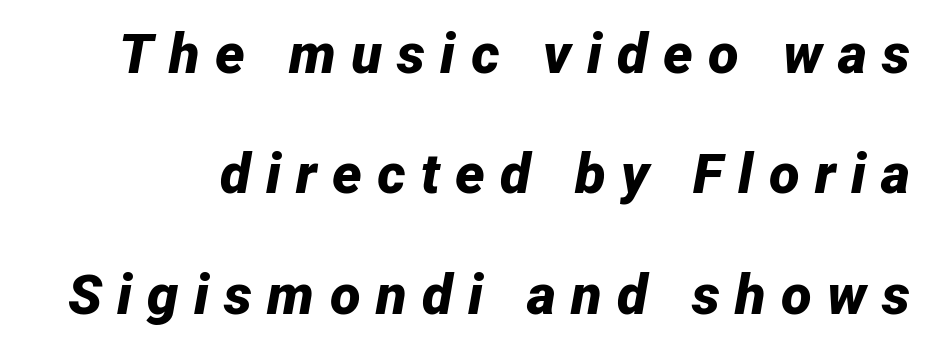
Q: Is the text bold? A: Yes.
Q: Is the text italic (slanted)? A: Yes, it leans right by about 12 degrees.
Q: Is the text underlined? A: No.
Q: Is the spacing between letters normal or unusually wide? A: Unusually wide.
Q: Is the spacing between lines tight, normal or loose? A: Loose.
Q: Width (condensed, normal, or wide)? A: Normal.
Q: Stroke contrast? A: Low.
Q: x-height? A: Medium.
Q: Monospaced? A: No.
